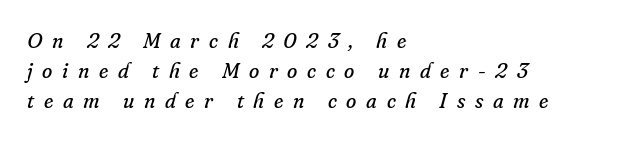
{"italic": "yes", "lean": "right", "slant_degrees": 16, "bold": "no", "underline": "no", "align": "left", "line_spacing": "normal", "line_spacing_ratio": 1.43, "letter_spacing": "wide", "letter_spacing_em": 0.46, "glyph_px": 21}
